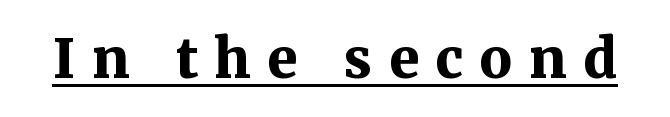
Q: Is the text bold? A: Yes.
Q: Is the text italic (slanted)? A: No, it is upright.
Q: Is the typeface a serif or a sans-serif typeface? A: Serif.
Q: Is the text underlined? A: Yes.
Q: Is the spacing between letters normal or unusually wide? A: Unusually wide.
Q: Width (condensed, normal, or wide)? A: Normal.
Q: Stroke contrast? A: Medium.
Q: x-height? A: Medium.
Q: Monospaced? A: No.
